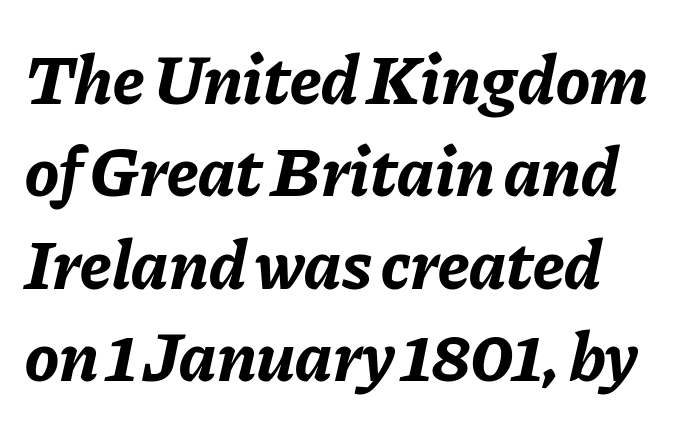
{"italic": "yes", "lean": "right", "slant_degrees": 11, "bold": "yes", "weight": "bold", "width": "normal", "stroke_contrast": "low", "x_height": "medium", "monospaced": "no", "underline": "no", "line_spacing": "normal", "line_spacing_ratio": 1.3, "letter_spacing": "normal", "letter_spacing_em": 0.0, "glyph_px": 71}
